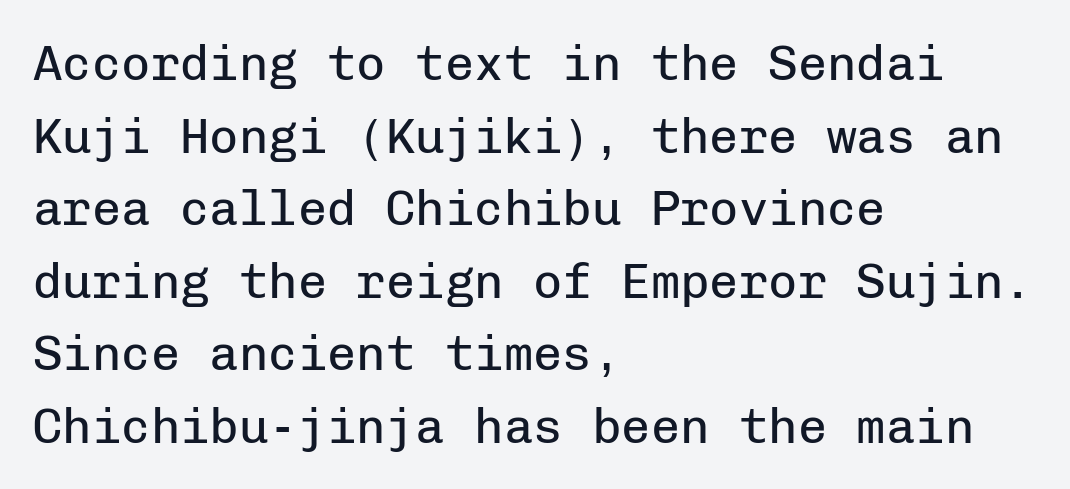
The image shows 49 px regular-weight sans-serif type, upright, monospaced; set left-aligned, normal line spacing (1.48x), normal letter spacing, not underlined; low stroke contrast and a medium x-height.
